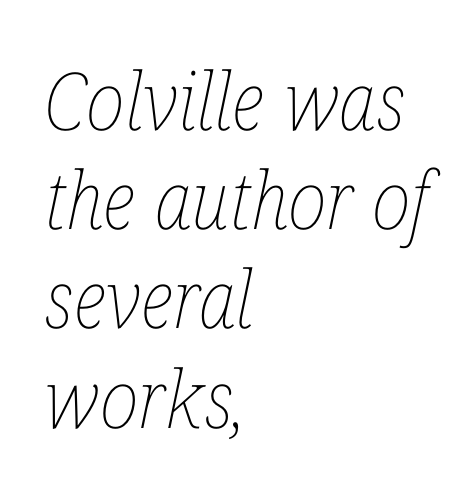
Q: Is the text bold? A: No.
Q: Is the text italic (slanted)? A: Yes, it leans right by about 12 degrees.
Q: Is the text underlined? A: No.
Q: How is the paragraph aligned? A: Left-aligned.
Q: Is the spacing between letters normal or unusually wide? A: Normal.
Q: Width (condensed, normal, or wide)? A: Condensed.
Q: Stroke contrast? A: Low.
Q: x-height? A: Medium.
Q: Monospaced? A: No.
